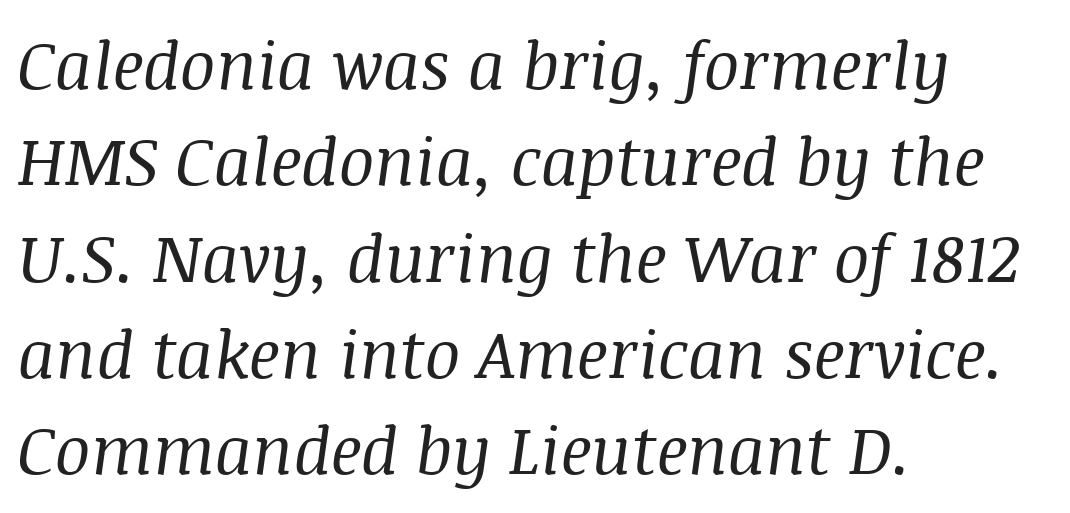
{"serif": "yes", "italic": "yes", "lean": "right", "slant_degrees": 8, "bold": "no", "weight": "regular", "width": "normal", "stroke_contrast": "medium", "x_height": "large", "monospaced": "no", "underline": "no", "align": "left", "line_spacing": "normal", "line_spacing_ratio": 1.46, "letter_spacing": "normal", "letter_spacing_em": 0.0, "glyph_px": 66}
